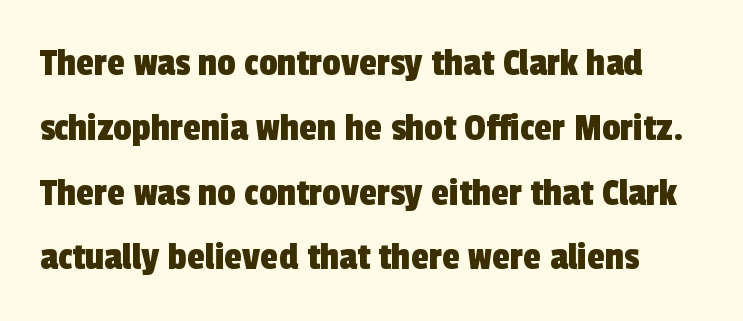
{"serif": "no", "width": "condensed", "x_height": "medium", "monospaced": "no", "underline": "no", "line_spacing": "normal", "line_spacing_ratio": 1.58, "letter_spacing": "normal", "letter_spacing_em": 0.0, "glyph_px": 41}
